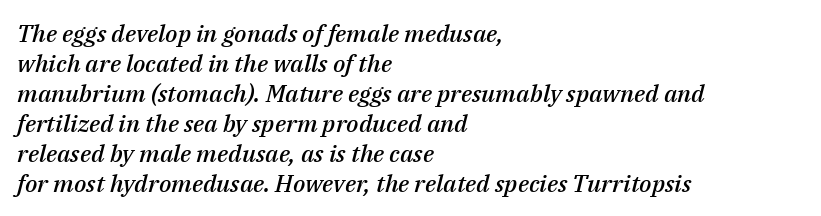
Strokes here are thickened, but only to semibold level. Looking at the ascenders, they clearly lean. What stands out about the letter spacing? Nothing — it is the standard amount. Honestly, the row spacing looks completely unremarkable. A classic flush-left, rag-right setting is used for this passage.
